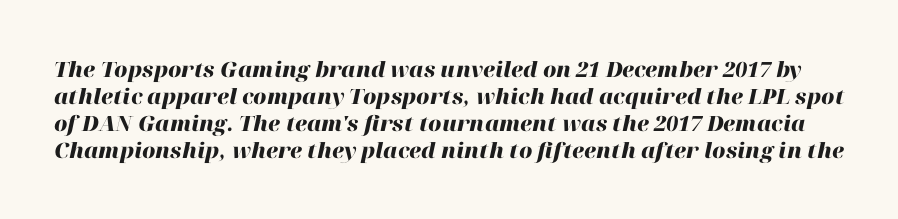
Q: Is the text bold? A: Yes.
Q: Is the text italic (slanted)? A: Yes, it leans right by about 12 degrees.
Q: Is the text underlined? A: No.
Q: Is the spacing between letters normal or unusually wide? A: Normal.
Q: Is the spacing between lines tight, normal or loose? A: Normal.
